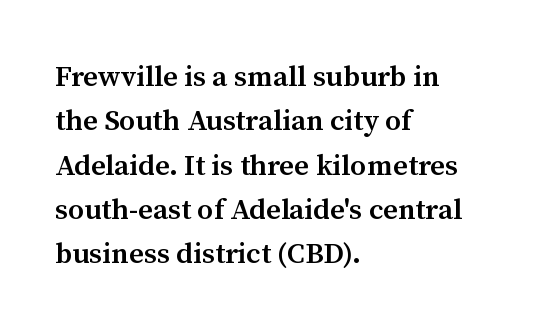
{"serif": "yes", "italic": "no", "bold": "semi", "weight": "semibold", "width": "normal", "stroke_contrast": "medium", "x_height": "medium", "monospaced": "no", "underline": "no", "align": "left", "line_spacing": "normal", "line_spacing_ratio": 1.53, "letter_spacing": "normal", "letter_spacing_em": 0.0, "glyph_px": 29}
